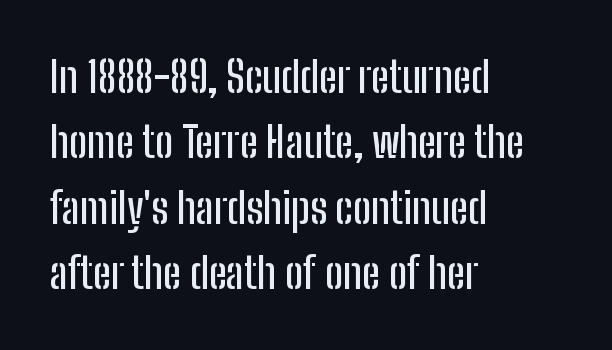
Q: Is the text italic (slanted)? A: No, it is upright.
Q: Is the typeface a serif or a sans-serif typeface? A: Sans-serif.
Q: Is the text underlined? A: No.
Q: How is the paragraph aligned? A: Left-aligned.
Q: Is the spacing between letters normal or unusually wide? A: Normal.
Q: Is the spacing between lines tight, normal or loose? A: Normal.
Q: Width (condensed, normal, or wide)? A: Condensed.
Q: Stroke contrast? A: Low.
Q: x-height? A: Medium.
Q: Monospaced? A: No.
